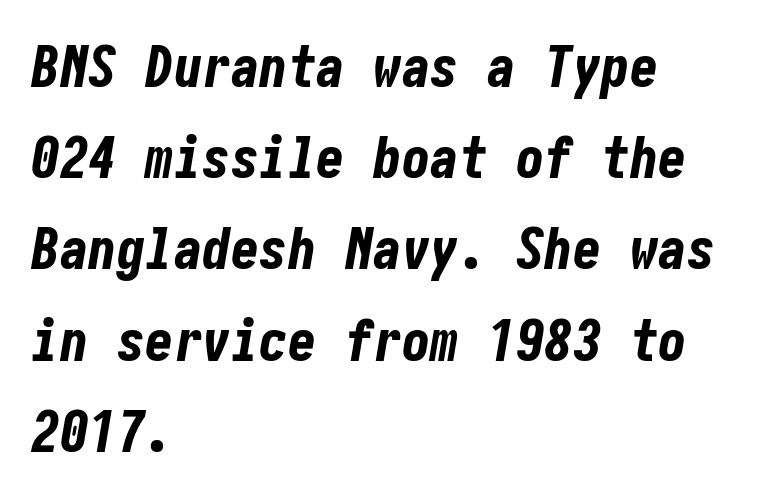
Q: Is the text bold? A: Yes.
Q: Is the text italic (slanted)? A: Yes, it leans right by about 10 degrees.
Q: Is the text underlined? A: No.
Q: How is the paragraph aligned? A: Left-aligned.
Q: Is the spacing between letters normal or unusually wide? A: Normal.
Q: Is the spacing between lines tight, normal or loose? A: Normal.
Q: Width (condensed, normal, or wide)? A: Condensed.
Q: Stroke contrast? A: Low.
Q: x-height? A: Medium.
